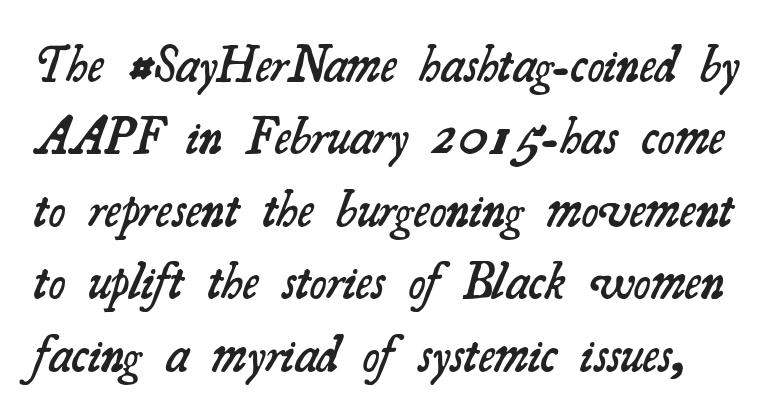
{"serif": "yes", "bold": "semi", "weight": "semibold", "width": "normal", "stroke_contrast": "medium", "x_height": "small", "monospaced": "no", "underline": "no", "line_spacing": "normal", "line_spacing_ratio": 1.42, "letter_spacing": "normal", "letter_spacing_em": 0.0, "glyph_px": 51}
